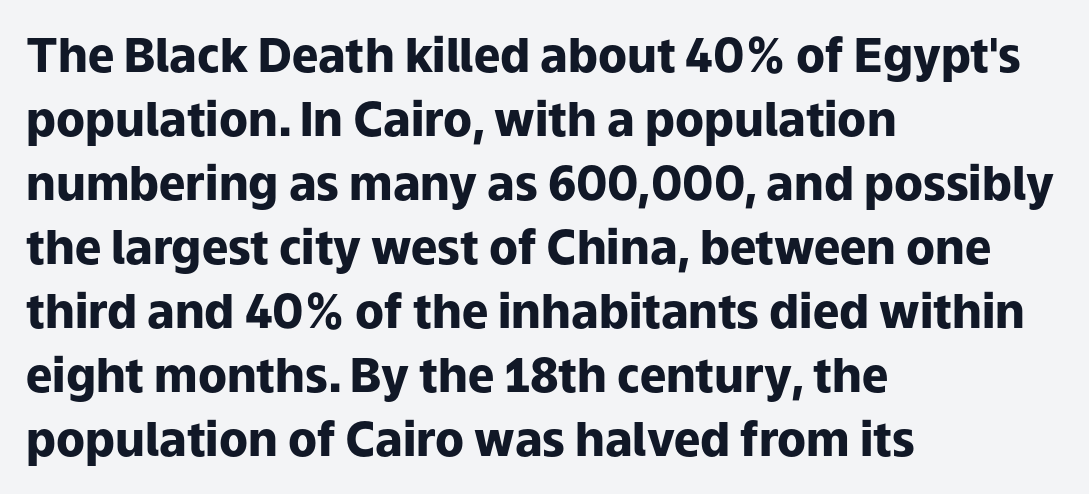
Does extra space separate the letters? No, they use regular spacing. The lettering stays uniformly vertical, giving the passage a roman look. A typesetter would call this proportional, since set widths differ per character. Typographically, this falls in the sans-serif category.
